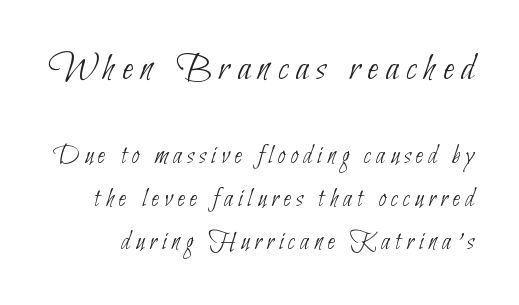
{"serif": "no", "bold": "no", "weight": "thin", "width": "condensed", "stroke_contrast": "low", "x_height": "small", "monospaced": "no", "underline": "no", "line_spacing": "normal", "line_spacing_ratio": 1.58, "larger_block": "first", "size_ratio": 1.48, "glyph_px": 40}
